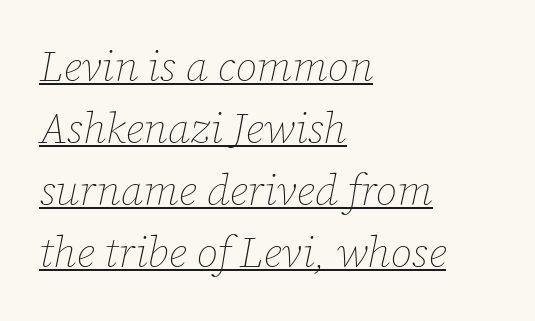
Q: Is the text bold? A: No.
Q: Is the text italic (slanted)? A: Yes, it leans right by about 12 degrees.
Q: Is the text underlined? A: Yes.
Q: How is the paragraph aligned? A: Left-aligned.
Q: Is the spacing between letters normal or unusually wide? A: Normal.
Q: Is the spacing between lines tight, normal or loose? A: Normal.
Q: Width (condensed, normal, or wide)? A: Normal.
Q: Stroke contrast? A: Low.
Q: x-height? A: Medium.
Q: Monospaced? A: No.
